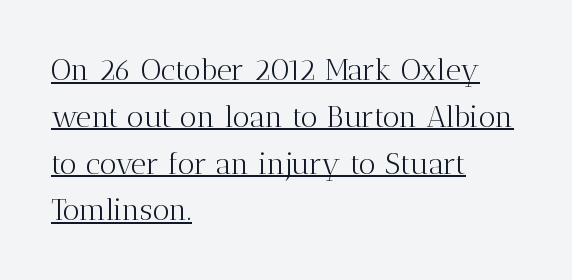
Q: Is the text bold? A: No.
Q: Is the text italic (slanted)? A: No, it is upright.
Q: Is the typeface a serif or a sans-serif typeface? A: Serif.
Q: Is the text underlined? A: Yes.
Q: How is the paragraph aligned? A: Left-aligned.
Q: Is the spacing between letters normal or unusually wide? A: Normal.
Q: Is the spacing between lines tight, normal or loose? A: Normal.
Q: Width (condensed, normal, or wide)? A: Normal.
Q: Stroke contrast? A: Medium.
Q: x-height? A: Medium.
Q: Monospaced? A: No.
